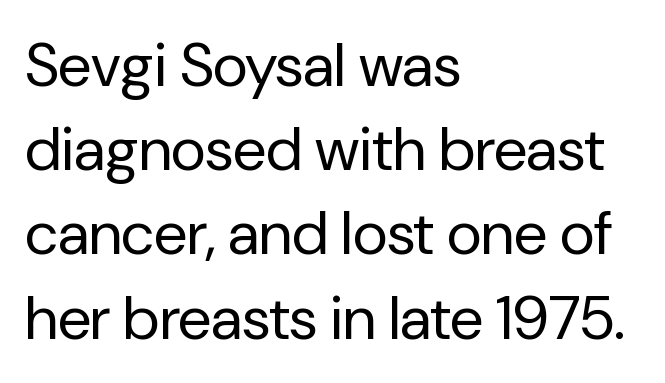
{"serif": "no", "italic": "no", "bold": "no", "weight": "regular", "width": "normal", "stroke_contrast": "low", "x_height": "medium", "monospaced": "no", "underline": "no", "align": "left", "line_spacing": "normal", "line_spacing_ratio": 1.38, "letter_spacing": "normal", "letter_spacing_em": 0.0, "glyph_px": 61}
